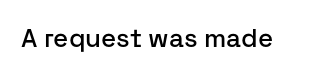
The image shows 26 px text type, upright; set normal letter spacing, not underlined.
